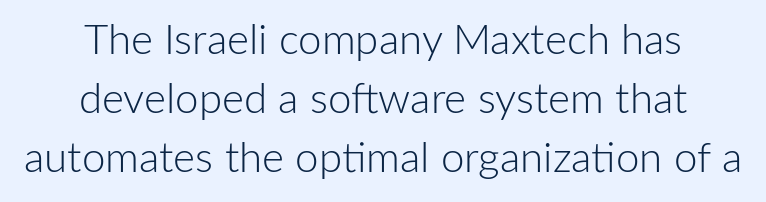
Q: Is the text bold? A: No.
Q: Is the text italic (slanted)? A: No, it is upright.
Q: Is the typeface a serif or a sans-serif typeface? A: Sans-serif.
Q: Is the text underlined? A: No.
Q: How is the paragraph aligned? A: Centered.
Q: Is the spacing between letters normal or unusually wide? A: Normal.
Q: Is the spacing between lines tight, normal or loose? A: Normal.
Q: Width (condensed, normal, or wide)? A: Normal.
Q: Stroke contrast? A: Low.
Q: x-height? A: Medium.
Q: Monospaced? A: No.
